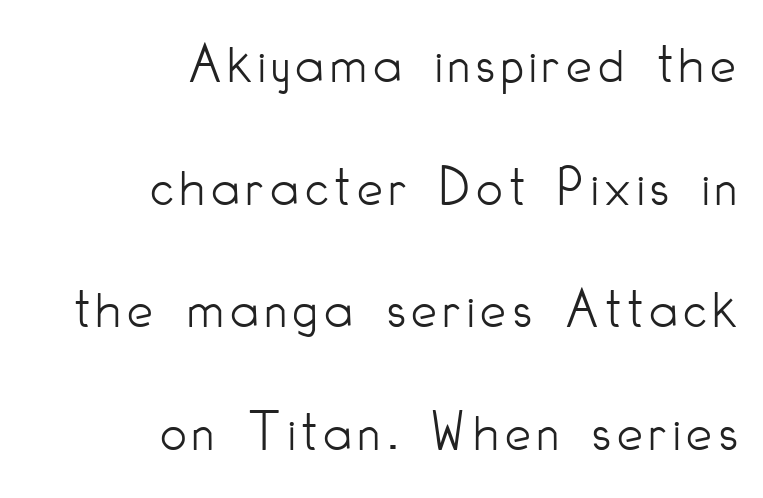
The image shows 57 px light, condensed sans-serif type, upright; set right-aligned, loose line spacing (2.15x), not underlined; low stroke contrast and a small x-height.
